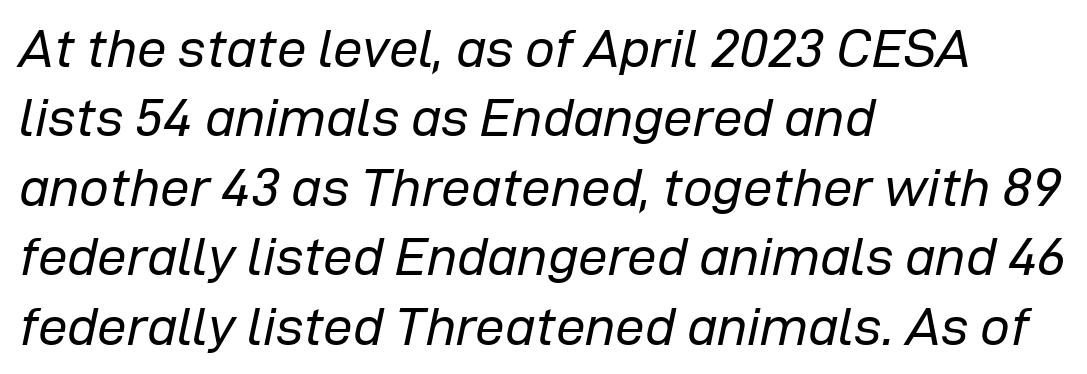
The image shows 53 px regular-weight type, italic (leaning right); set left-aligned, normal line spacing (1.31x), normal letter spacing, not underlined; low stroke contrast and a medium x-height.
